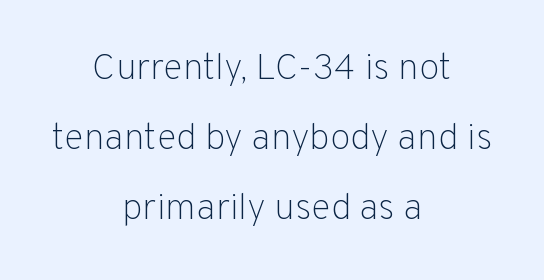
Is this a sans? Yes — the strokes have no serifs. Spacing verdict: proportional, widths tailored to each character. The setting favours the middle, as headings and verse often do. Underlining? Definitely not there. This is roman type, the default non-slanted kind.
